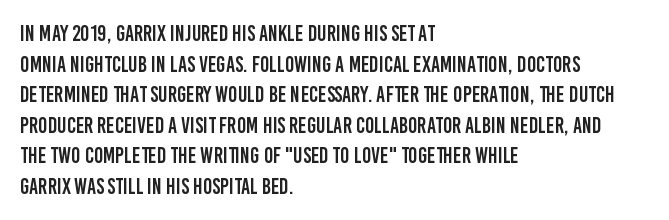
The image shows 22 px text type, upright; set left-aligned, normal line spacing (1.39x), normal letter spacing, not underlined.
